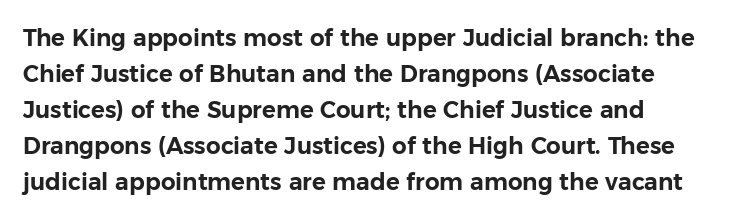
The passage shown has conventional tracking throughout. The axis of the letterforms is exactly vertical. In CSS terms this would be text-align: left. The area under the type is left untouched.
